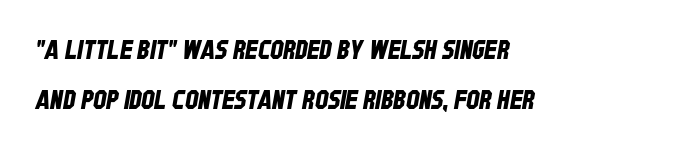
Compared with typical paragraphs, the rows here are farther apart. The letterforms sit shoulder to shoulder at normal distance. The baseline area is clear. Which margin do the lines hug? The left one — the right edge is uneven.
